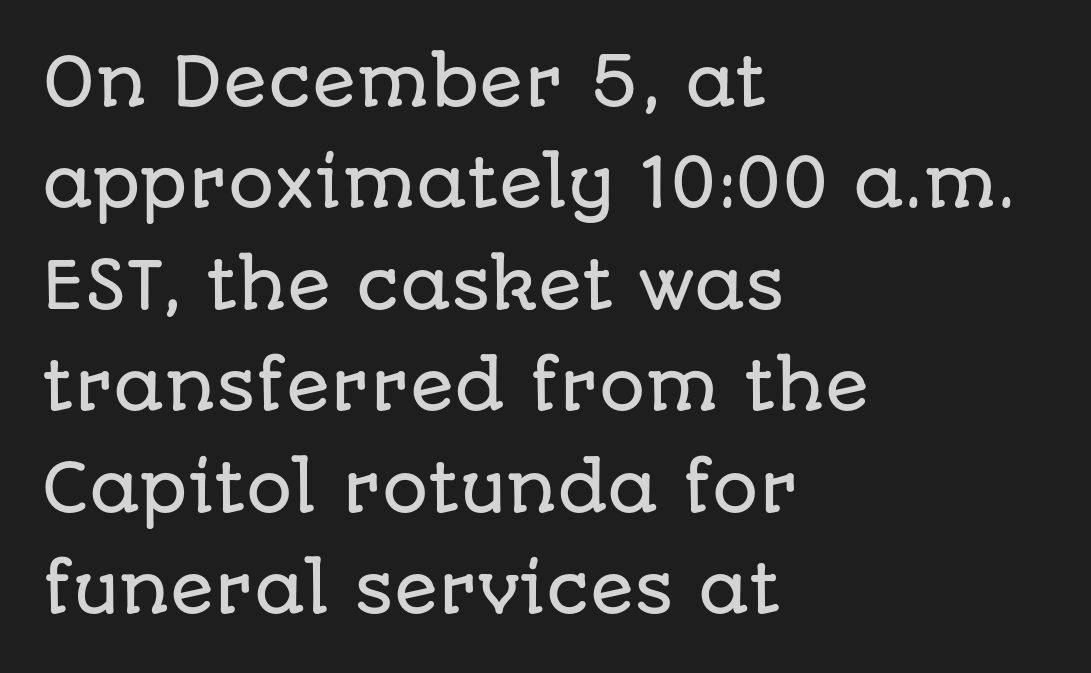
Q: Is the text italic (slanted)? A: No, it is upright.
Q: Is the typeface a serif or a sans-serif typeface? A: Sans-serif.
Q: Is the text underlined? A: No.
Q: How is the paragraph aligned? A: Left-aligned.
Q: Is the spacing between letters normal or unusually wide? A: Normal.
Q: Is the spacing between lines tight, normal or loose? A: Normal.
Q: Width (condensed, normal, or wide)? A: Normal.
Q: Stroke contrast? A: Low.
Q: x-height? A: Large.
Q: Monospaced? A: No.
